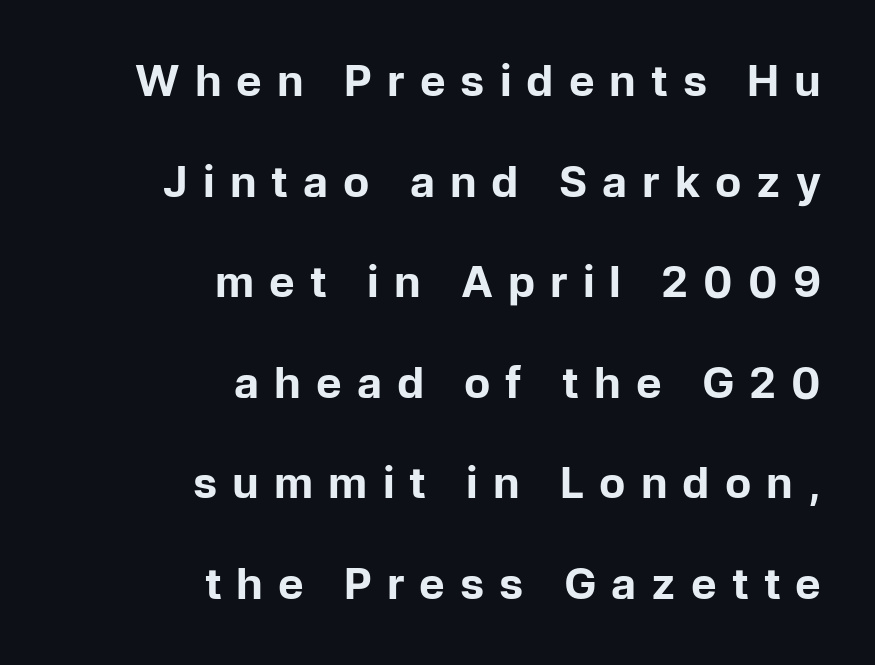
{"serif": "no", "italic": "no", "bold": "yes", "weight": "bold", "width": "normal", "stroke_contrast": "low", "x_height": "medium", "monospaced": "no", "underline": "no", "align": "right", "line_spacing": "loose", "line_spacing_ratio": 2.34, "letter_spacing": "wide", "letter_spacing_em": 0.35, "glyph_px": 43}
